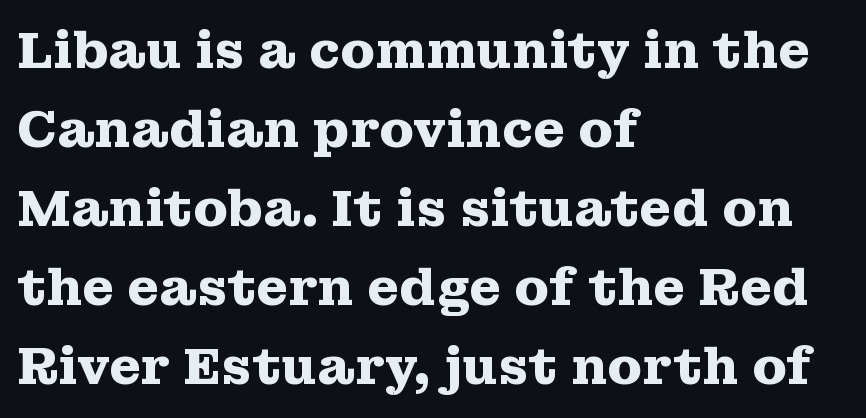
The image shows 51 px heavy, wide serif type, upright; set left-aligned, normal line spacing (1.55x), normal letter spacing, not underlined; medium stroke contrast and a medium x-height.
